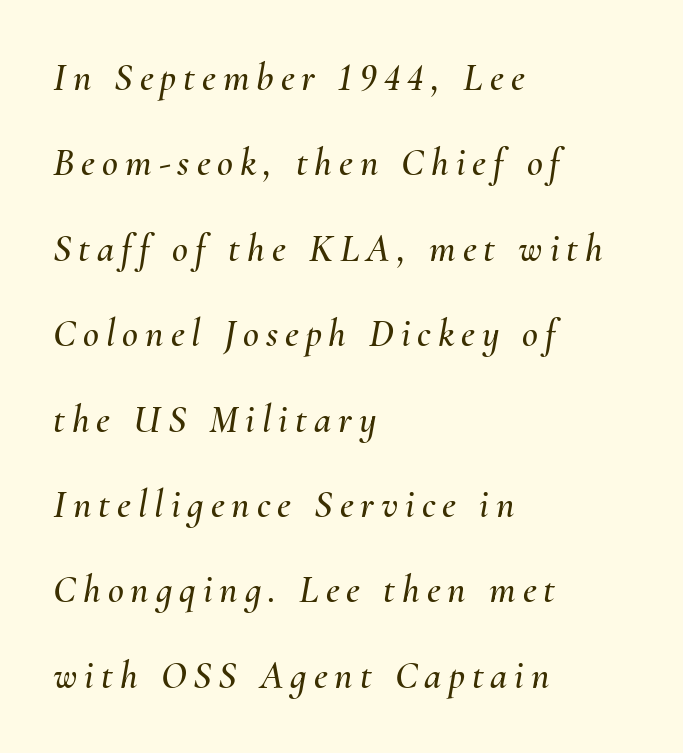
The image shows 39 px text type, italic (leaning right); set left-aligned, loose line spacing (2.19x), not underlined; medium stroke contrast and a small x-height.
